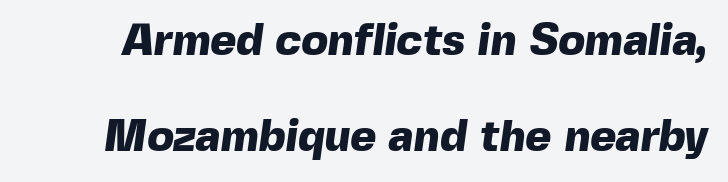
Q: Is the text bold? A: Yes.
Q: Is the typeface a serif or a sans-serif typeface? A: Sans-serif.
Q: Is the text underlined? A: No.
Q: Is the spacing between letters normal or unusually wide? A: Normal.
Q: Is the spacing between lines tight, normal or loose? A: Loose.
Q: Width (condensed, normal, or wide)? A: Normal.
Q: x-height? A: Medium.
Q: Monospaced? A: No.
